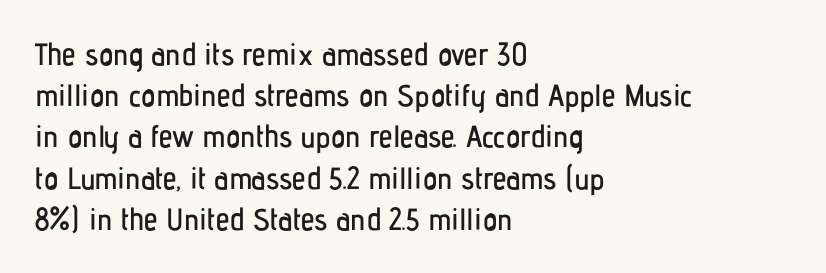
Q: Is the text italic (slanted)? A: No, it is upright.
Q: Is the typeface a serif or a sans-serif typeface? A: Sans-serif.
Q: Is the text underlined? A: No.
Q: How is the paragraph aligned? A: Left-aligned.
Q: Is the spacing between letters normal or unusually wide? A: Normal.
Q: Is the spacing between lines tight, normal or loose? A: Normal.
Q: Width (condensed, normal, or wide)? A: Condensed.
Q: Stroke contrast? A: Low.
Q: x-height? A: Medium.
Q: Monospaced? A: No.
